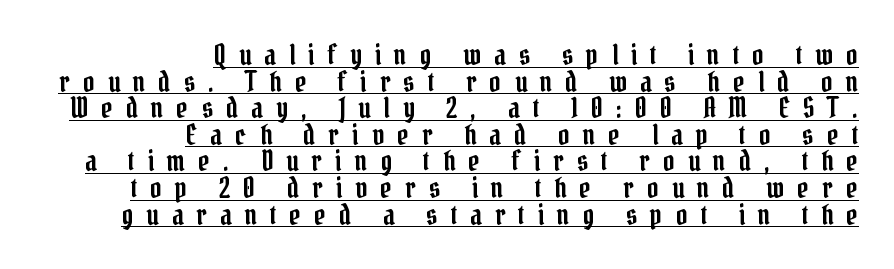
Q: Is the text italic (slanted)? A: No, it is upright.
Q: Is the typeface a serif or a sans-serif typeface? A: Serif.
Q: Is the text underlined? A: Yes.
Q: How is the paragraph aligned? A: Right-aligned.
Q: Is the spacing between letters normal or unusually wide? A: Unusually wide.
Q: Is the spacing between lines tight, normal or loose? A: Tight.
Q: Width (condensed, normal, or wide)? A: Condensed.
Q: Stroke contrast? A: Low.
Q: x-height? A: Medium.
Q: Monospaced? A: No.
